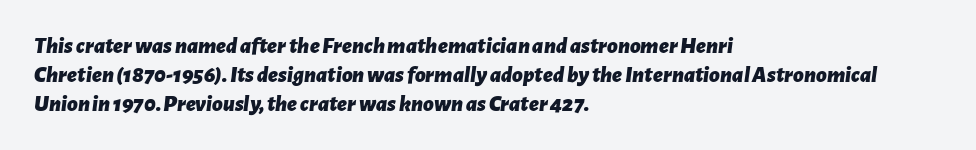
Q: Is the text bold? A: Yes.
Q: Is the text italic (slanted)? A: Yes, it leans right by about 7 degrees.
Q: Is the text underlined? A: No.
Q: How is the paragraph aligned? A: Left-aligned.
Q: Is the spacing between letters normal or unusually wide? A: Normal.
Q: Is the spacing between lines tight, normal or loose? A: Normal.
